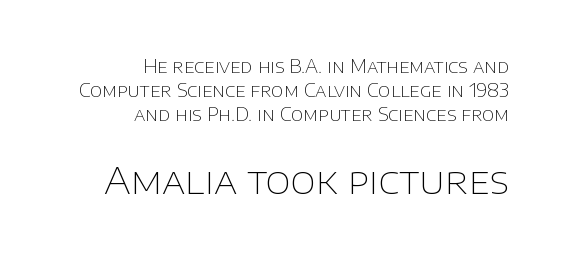
Q: Is the text bold? A: No.
Q: Is the text italic (slanted)? A: No, it is upright.
Q: Is the typeface a serif or a sans-serif typeface? A: Sans-serif.
Q: Is the text underlined? A: No.
Q: How is the paragraph aligned? A: Right-aligned.
Q: Is the spacing between letters normal or unusually wide? A: Normal.
Q: Is the spacing between lines tight, normal or loose? A: Normal.
Q: Which block of text is set in a larger size, the first (top) or the second (bottom)? A: The second (bottom) one.
Q: Width (condensed, normal, or wide)? A: Normal.
Q: Stroke contrast? A: Low.
Q: x-height? A: Large.
Q: Monospaced? A: No.
